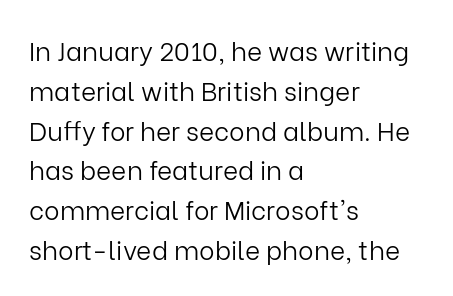
{"italic": "no", "bold": "no", "underline": "no", "align": "left", "line_spacing": "normal", "line_spacing_ratio": 1.53, "letter_spacing": "normal", "letter_spacing_em": 0.0, "glyph_px": 26}
